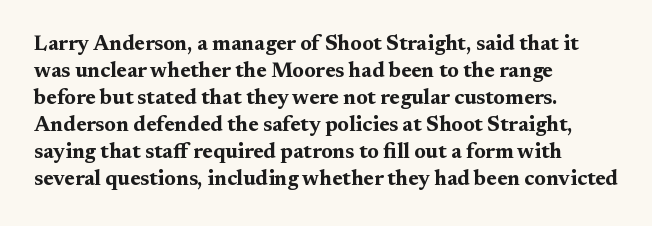
The space directly below the letters is spotless. In terms of leading, this rendering sits right in the middle. Notice how the stems are strictly vertical — no italics here. Honestly, the letter spacing is just normal — you wouldn't notice it. Typesetter's note: full bold, strokes at maximum text heaviness.
